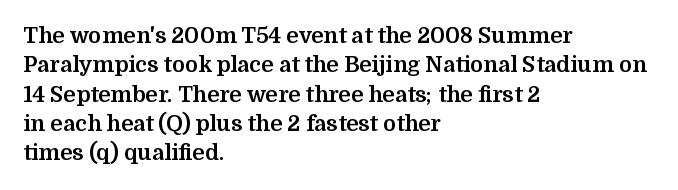
{"italic": "no", "bold": "yes", "underline": "no", "align": "left", "line_spacing": "normal", "line_spacing_ratio": 1.33, "letter_spacing": "normal", "letter_spacing_em": 0.0, "glyph_px": 22}
